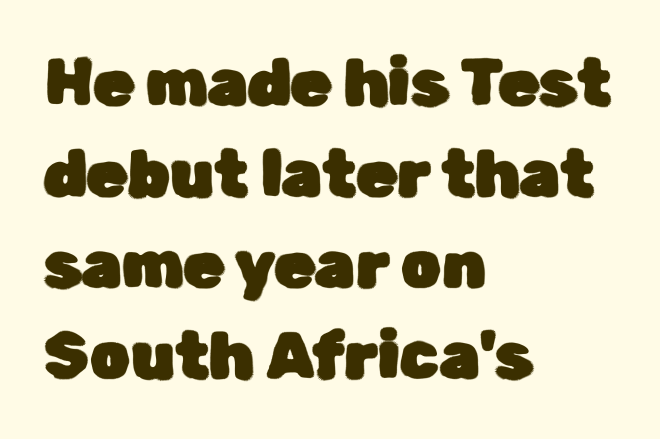
Spacing verdict: proportional, widths tailored to each character. You can tell it's not italic because the verticals are truly vertical. The passage is arranged the way most books set body copy — flush left. The characters display no serif detailing; their extremities are plain. A typesetter would call this zero additional tracking. Only glyphs here, with clear space below each row.
